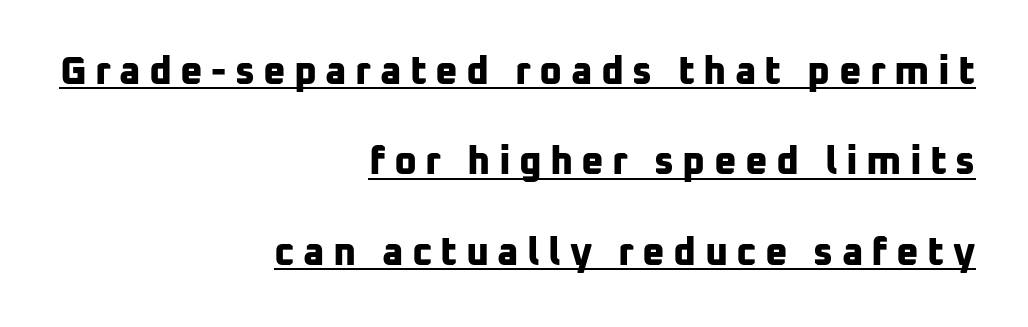
Q: Is the text bold? A: Yes.
Q: Is the typeface a serif or a sans-serif typeface? A: Sans-serif.
Q: Is the text underlined? A: Yes.
Q: How is the paragraph aligned? A: Right-aligned.
Q: Is the spacing between letters normal or unusually wide? A: Unusually wide.
Q: Is the spacing between lines tight, normal or loose? A: Loose.
Q: Width (condensed, normal, or wide)? A: Normal.
Q: Stroke contrast? A: Low.
Q: x-height? A: Medium.
Q: Monospaced? A: No.
